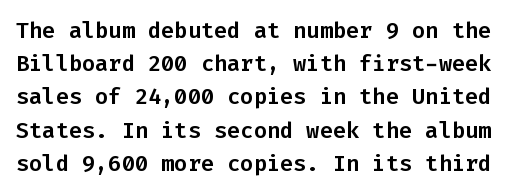
Q: Is the text italic (slanted)? A: No, it is upright.
Q: Is the text underlined? A: No.
Q: Is the spacing between letters normal or unusually wide? A: Normal.
Q: Is the spacing between lines tight, normal or loose? A: Normal.
